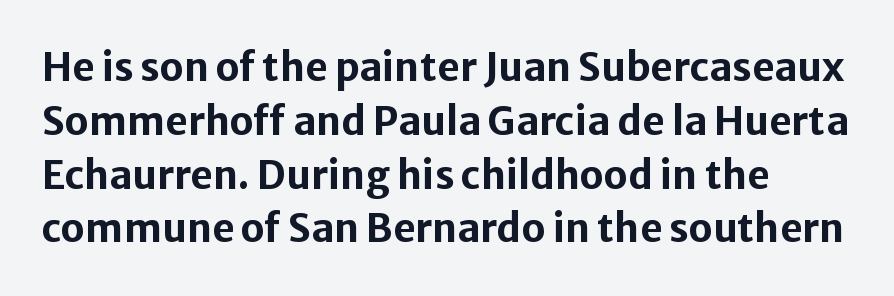
{"serif": "no", "italic": "no", "bold": "yes", "weight": "bold", "width": "normal", "stroke_contrast": "low", "x_height": "medium", "monospaced": "no", "underline": "no", "align": "left", "line_spacing": "normal", "line_spacing_ratio": 1.38, "letter_spacing": "normal", "letter_spacing_em": 0.0, "glyph_px": 39}
